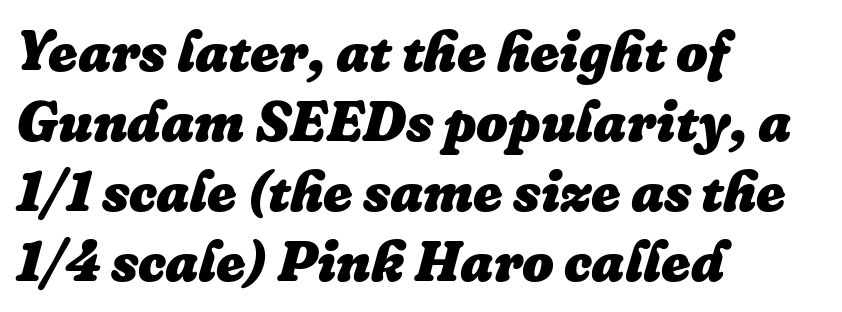
The image shows 56 px heavy type, italic (leaning right); set left-aligned, normal line spacing (1.25x), normal letter spacing, not underlined; low stroke contrast and a medium x-height.
